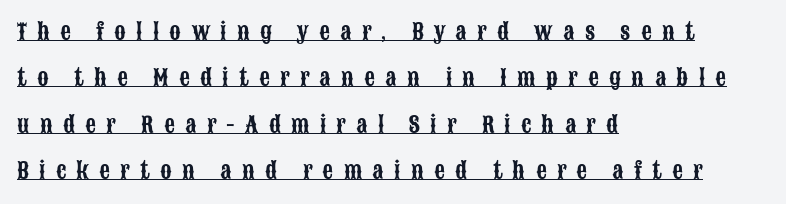
{"italic": "no", "underline": "yes", "align": "left", "line_spacing": "loose", "line_spacing_ratio": 2.21, "letter_spacing": "wide", "letter_spacing_em": 0.49, "glyph_px": 21}
